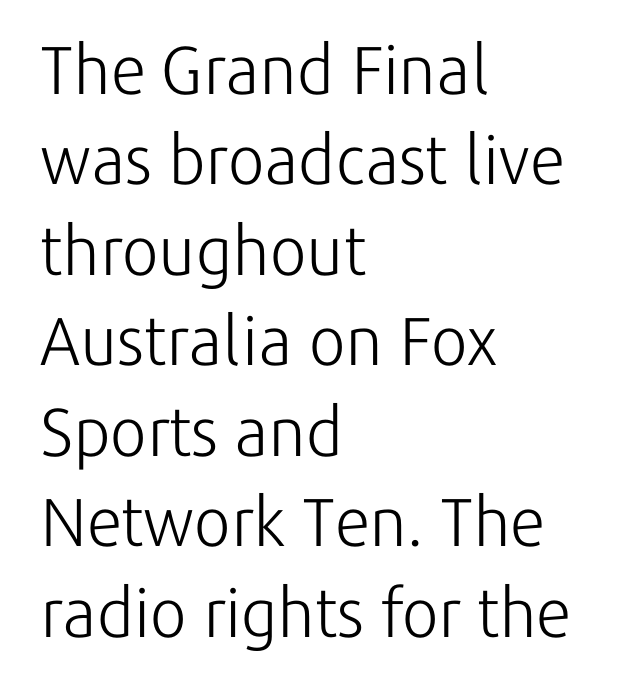
These lines are set flush left with a ragged right edge. Glance below the letters and you will spot only blank space. How are the letters spaced? Ordinarily, with no added tracking. The vertical gap from one line to the next is medium. The axis of the letterforms is exactly vertical. Note: no serifs on the glyphs.
